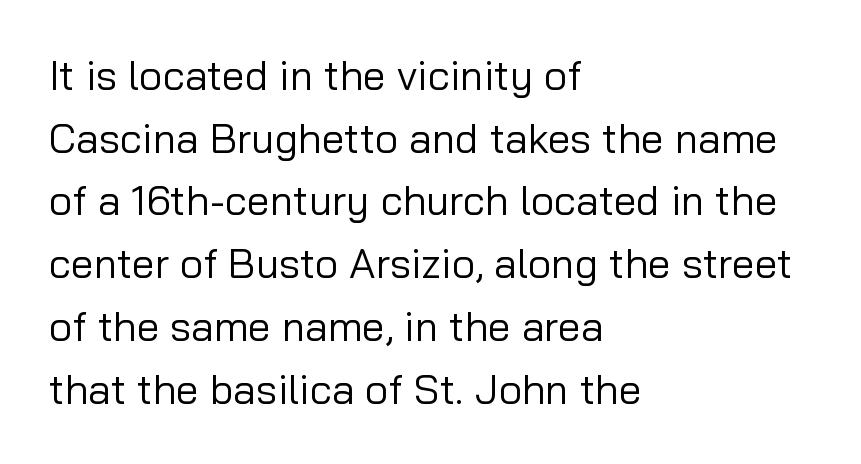
Q: Is the text bold? A: No.
Q: Is the text italic (slanted)? A: No, it is upright.
Q: Is the typeface a serif or a sans-serif typeface? A: Sans-serif.
Q: Is the text underlined? A: No.
Q: How is the paragraph aligned? A: Left-aligned.
Q: Is the spacing between letters normal or unusually wide? A: Normal.
Q: Is the spacing between lines tight, normal or loose? A: Normal.
Q: Width (condensed, normal, or wide)? A: Normal.
Q: Stroke contrast? A: Low.
Q: x-height? A: Medium.
Q: Monospaced? A: No.
